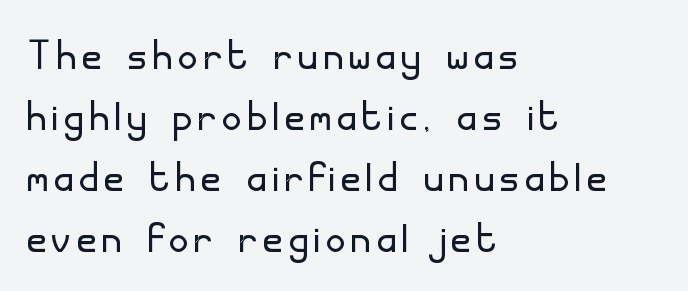
The font's upright variant was chosen for this text. Stroke terminals: plain, sans-serif. The space between consecutive lines is stingy. No heavy texture on the line: the type isn't bold.
